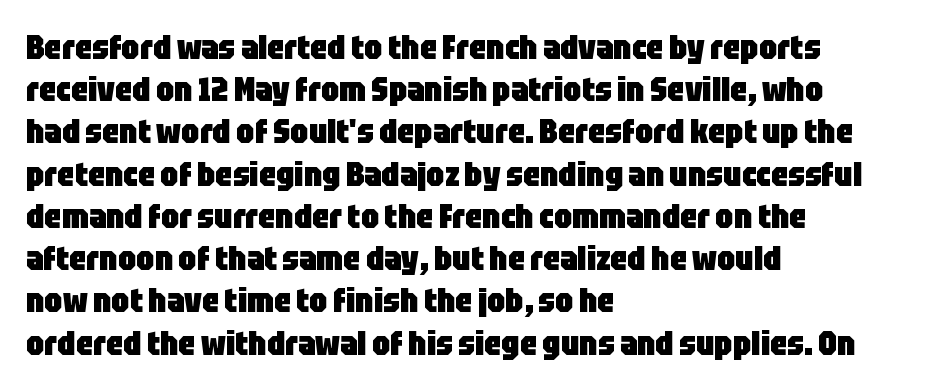
{"serif": "no", "italic": "no", "bold": "yes", "weight": "heavy", "width": "condensed", "stroke_contrast": "low", "x_height": "large", "monospaced": "no", "underline": "no", "align": "left", "line_spacing": "normal", "line_spacing_ratio": 1.28, "letter_spacing": "normal", "letter_spacing_em": 0.0, "glyph_px": 33}
